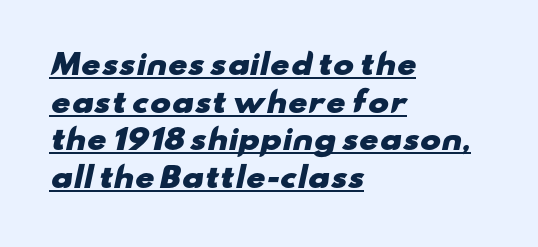
{"serif": "no", "bold": "yes", "weight": "heavy", "width": "wide", "stroke_contrast": "low", "x_height": "small", "monospaced": "no", "underline": "yes", "align": "left", "line_spacing": "normal", "line_spacing_ratio": 1.34, "letter_spacing": "normal", "letter_spacing_em": 0.0, "glyph_px": 28}
